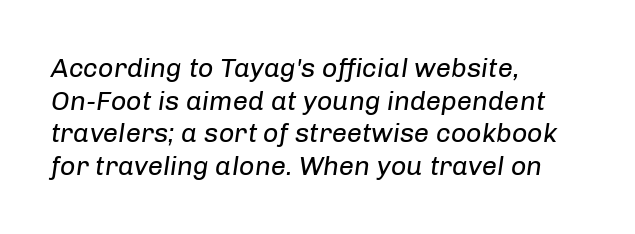
{"italic": "yes", "lean": "right", "slant_degrees": 8, "bold": "no", "underline": "no", "align": "left", "line_spacing_ratio": 1.21, "letter_spacing": "normal", "letter_spacing_em": 0.0, "glyph_px": 27}
